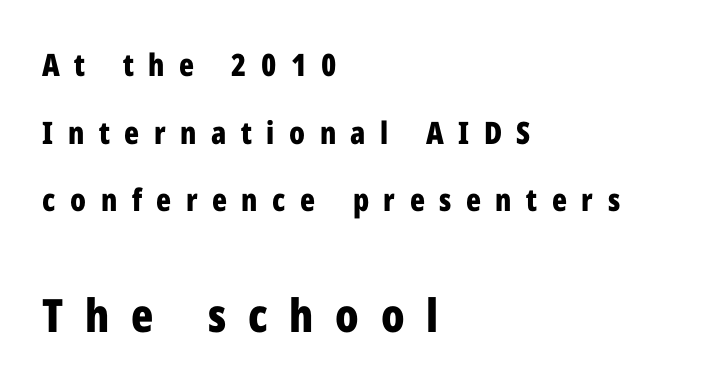
{"serif": "no", "italic": "no", "bold": "yes", "weight": "bold", "width": "condensed", "stroke_contrast": "low", "x_height": "medium", "monospaced": "no", "underline": "no", "align": "left", "line_spacing": "loose", "line_spacing_ratio": 2.18, "letter_spacing": "wide", "letter_spacing_em": 0.47, "larger_block": "second", "size_ratio": 1.48, "glyph_px": 46}
